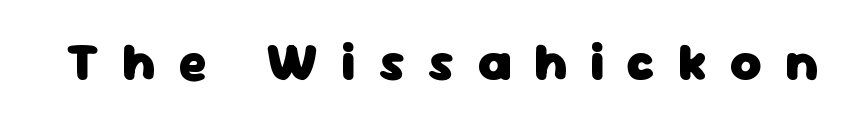
Q: Is the text bold? A: Yes.
Q: Is the text italic (slanted)? A: No, it is upright.
Q: Is the typeface a serif or a sans-serif typeface? A: Sans-serif.
Q: Is the text underlined? A: No.
Q: Is the spacing between letters normal or unusually wide? A: Unusually wide.
Q: Width (condensed, normal, or wide)? A: Normal.
Q: Stroke contrast? A: Low.
Q: x-height? A: Medium.
Q: Monospaced? A: No.
